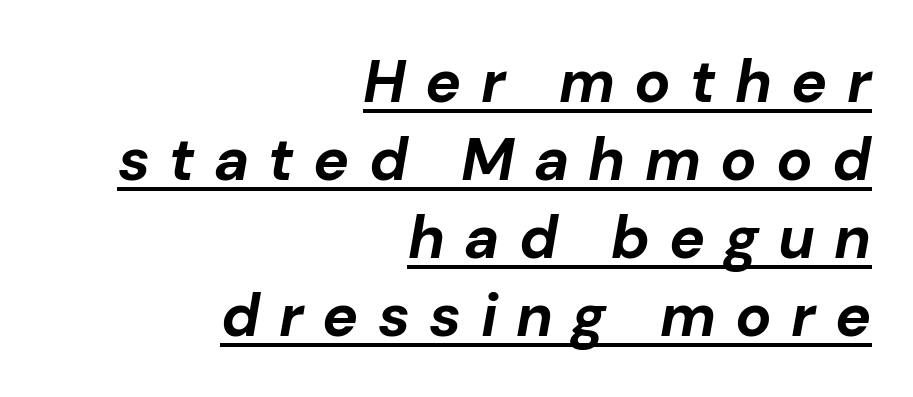
{"italic": "yes", "lean": "right", "slant_degrees": 10, "bold": "yes", "weight": "bold", "width": "normal", "stroke_contrast": "low", "x_height": "medium", "monospaced": "no", "underline": "yes", "align": "right", "line_spacing": "normal", "line_spacing_ratio": 1.3, "letter_spacing": "wide", "letter_spacing_em": 0.32, "glyph_px": 60}
